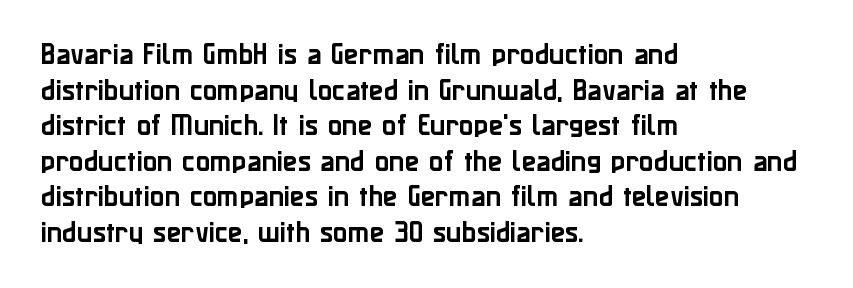
Q: Is the text italic (slanted)? A: No, it is upright.
Q: Is the text underlined? A: No.
Q: How is the paragraph aligned? A: Left-aligned.
Q: Is the spacing between letters normal or unusually wide? A: Normal.
Q: Is the spacing between lines tight, normal or loose? A: Normal.
